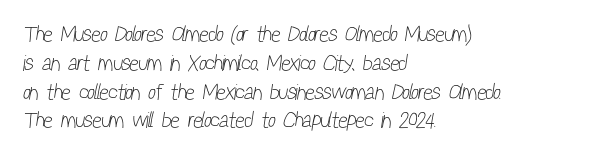
The image shows 22 px text type; set left-aligned, normal line spacing (1.31x), normal letter spacing, not underlined.
